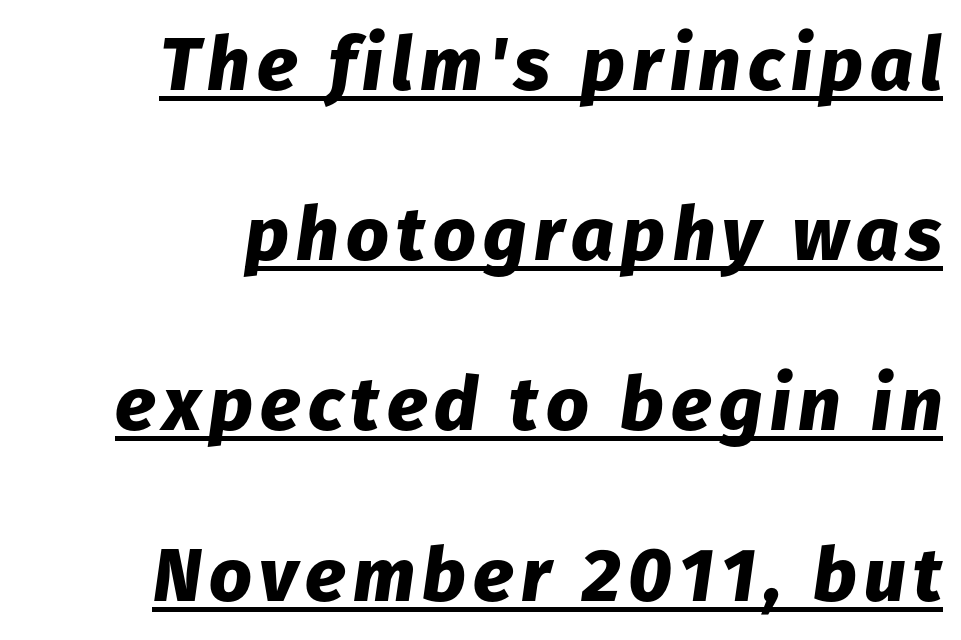
The typography opts for an oblique posture over an upright one. Notice how a bar underscores the lettering throughout. Leading: increased. Is this a fixed-width face? No — the glyphs have proportional, varying widths.
